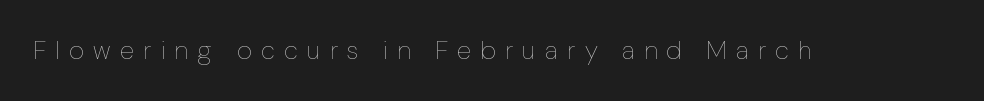
The image shows 26 px text type, upright; set unusually wide letter spacing (+0.36 em), not underlined.
